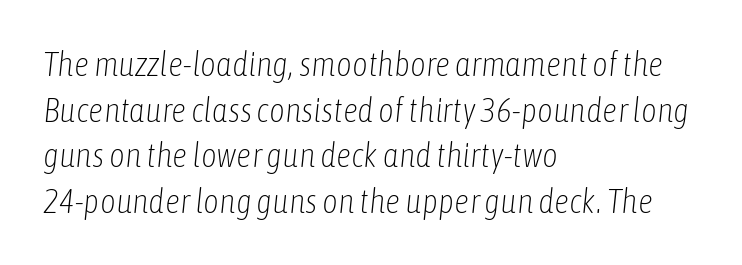
The passage shown is typed in a proportional face where columns would drift. Just letters on the line, the space beneath them empty. In terms of posture, this sample is oblique. Observe the ordinary spacing: letters are neighbours, not strangers.
